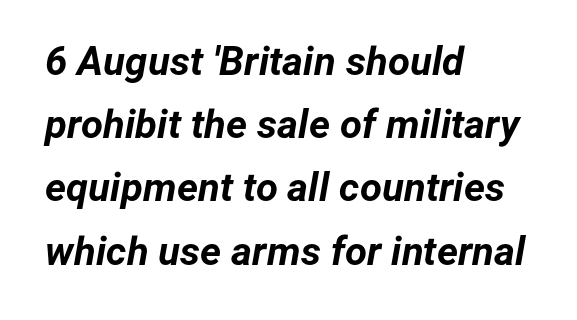
The image shows 40 px bold type, italic (leaning right); set left-aligned, normal line spacing (1.58x), normal letter spacing, not underlined; low stroke contrast and a medium x-height.
